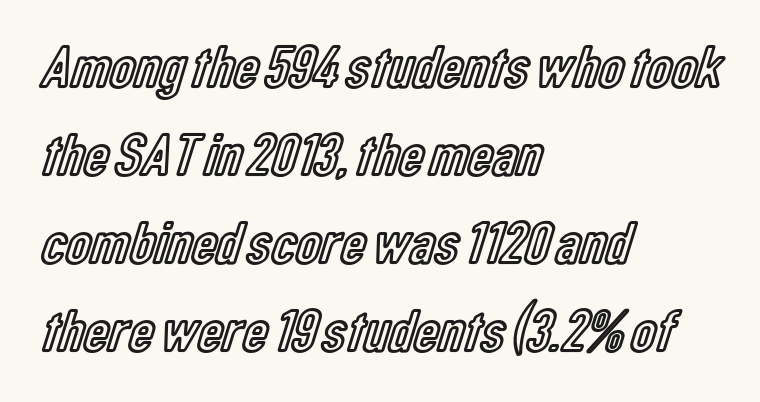
The space directly below the letters is spotless. Leftover space on each line is placed entirely after the last word. How are the letters spaced? Ordinarily, with no added tracking. You could not count columns in this text — the font is proportionally spaced. Interline gaps are of average width in this sample.
